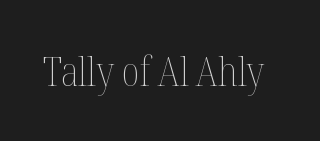
Q: Is the text bold? A: No.
Q: Is the text italic (slanted)? A: No, it is upright.
Q: Is the text underlined? A: No.
Q: Is the spacing between letters normal or unusually wide? A: Normal.
Q: Width (condensed, normal, or wide)? A: Condensed.
Q: Stroke contrast? A: Medium.
Q: x-height? A: Medium.
Q: Monospaced? A: No.
